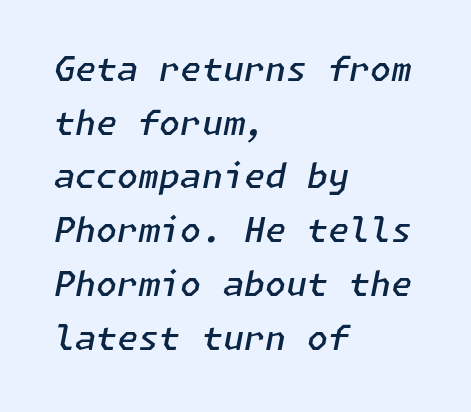
{"italic": "yes", "lean": "right", "slant_degrees": 11, "bold": "semi", "weight": "semibold", "width": "normal", "stroke_contrast": "low", "x_height": "medium", "underline": "no", "align": "left", "line_spacing": "normal", "line_spacing_ratio": 1.58, "letter_spacing": "normal", "letter_spacing_em": 0.0, "glyph_px": 34}
